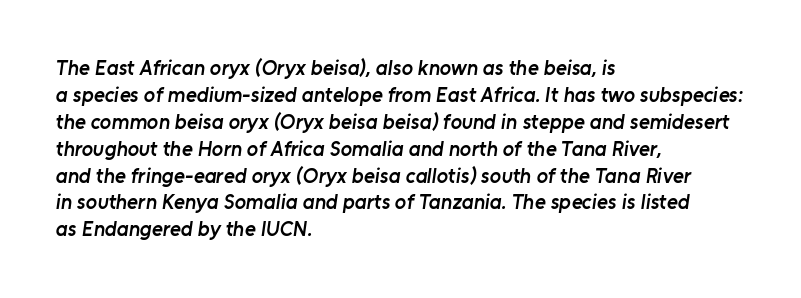
The image shows 21 px text type; set left-aligned, normal line spacing (1.28x), normal letter spacing, not underlined.
